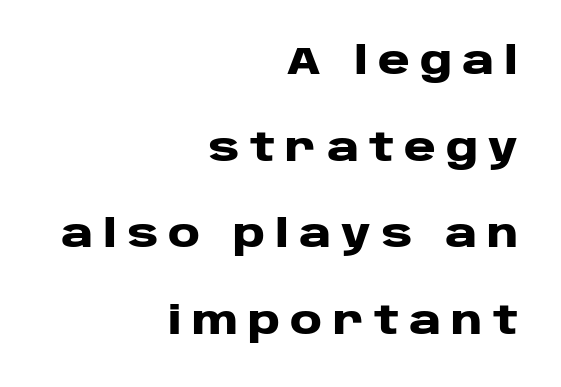
The image shows 39 px heavy, wide sans-serif type, upright; set right-aligned, loose line spacing (2.22x), unusually wide letter spacing (+0.26 em), not underlined; low stroke contrast and a large x-height.
